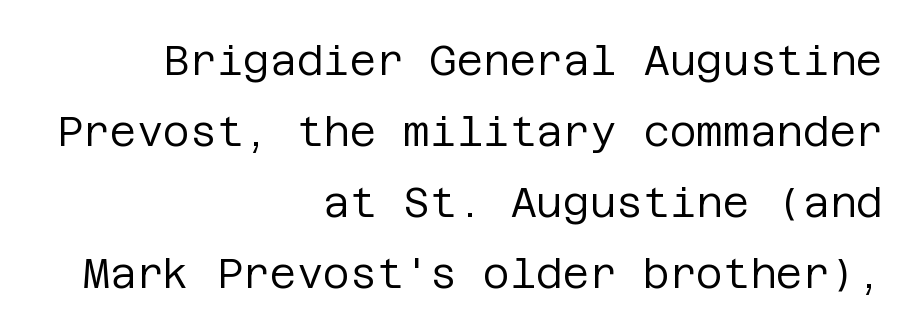
Q: Is the text bold? A: No.
Q: Is the text italic (slanted)? A: No, it is upright.
Q: Is the typeface a serif or a sans-serif typeface? A: Sans-serif.
Q: Is the text underlined? A: No.
Q: How is the paragraph aligned? A: Right-aligned.
Q: Is the spacing between letters normal or unusually wide? A: Normal.
Q: Width (condensed, normal, or wide)? A: Normal.
Q: Stroke contrast? A: Low.
Q: x-height? A: Large.
